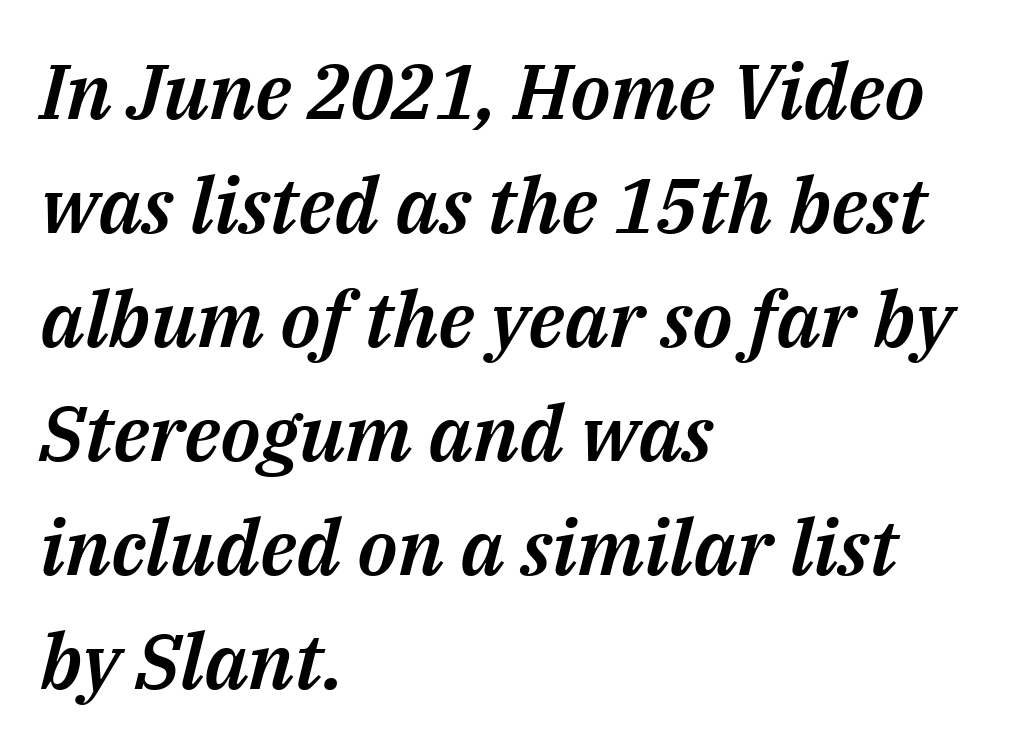
The typography opts for an oblique posture over an upright one. Clear beneath every line of the passage. Words appear dense and cohesive because spacing is normal. The space between consecutive lines is moderate. These lines are set flush left with a ragged right edge.
